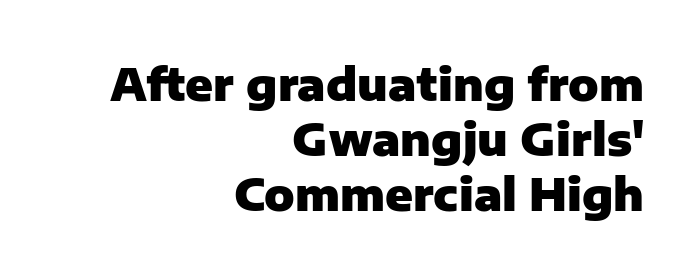
Designer's note — italics off, roman on. Each letter's strokes conclude bluntly, with no projecting serifs. Bold? Absolutely — the strokes are thick and heavy. The letters advance in unequal steps, a hallmark of proportional type.
